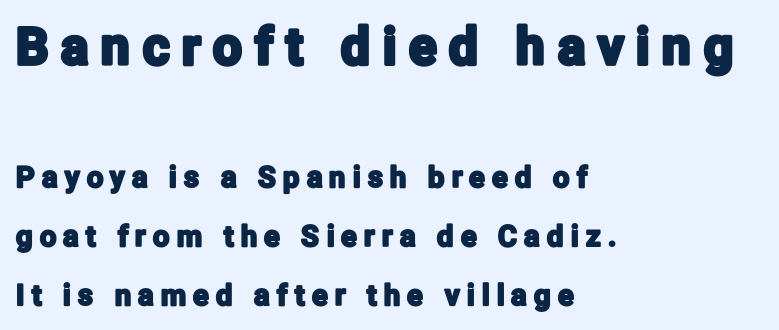
The image shows 51 px condensed sans-serif type, upright; set left-aligned, loose line spacing (2.03x), unusually wide letter spacing (+0.25 em), not underlined; the first (top) block is 1.76x larger; low stroke contrast and a medium x-height.
